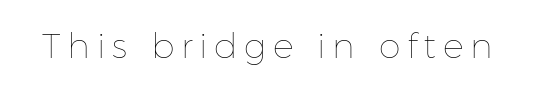
The font is comparable to plain body text, perhaps lighter. A clean baseline with only descenders dipping below it. Is this a fixed-width face? No — the glyphs have proportional, varying widths. A typesetter would mark this as roman, not italic.
